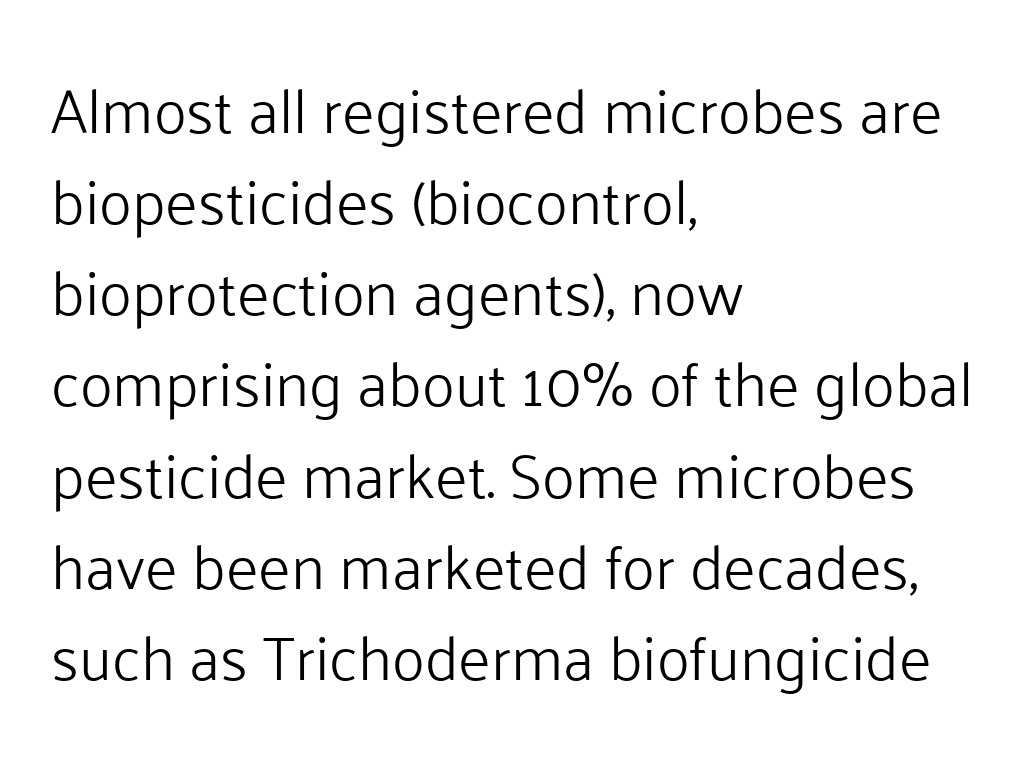
Q: Is the text bold? A: No.
Q: Is the text italic (slanted)? A: No, it is upright.
Q: Is the typeface a serif or a sans-serif typeface? A: Sans-serif.
Q: Is the text underlined? A: No.
Q: How is the paragraph aligned? A: Left-aligned.
Q: Is the spacing between letters normal or unusually wide? A: Normal.
Q: Is the spacing between lines tight, normal or loose? A: Normal.
Q: Width (condensed, normal, or wide)? A: Normal.
Q: Stroke contrast? A: Low.
Q: x-height? A: Medium.
Q: Monospaced? A: No.
